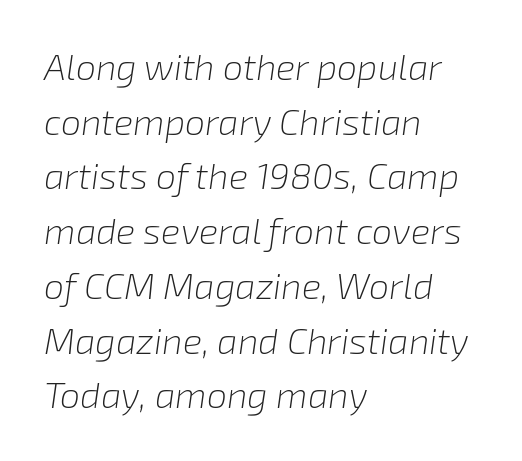
{"italic": "yes", "lean": "right", "slant_degrees": 8, "bold": "no", "weight": "light", "width": "normal", "stroke_contrast": "low", "x_height": "medium", "monospaced": "no", "underline": "no", "align": "left", "line_spacing": "normal", "line_spacing_ratio": 1.52, "letter_spacing": "normal", "letter_spacing_em": 0.0, "glyph_px": 36}
